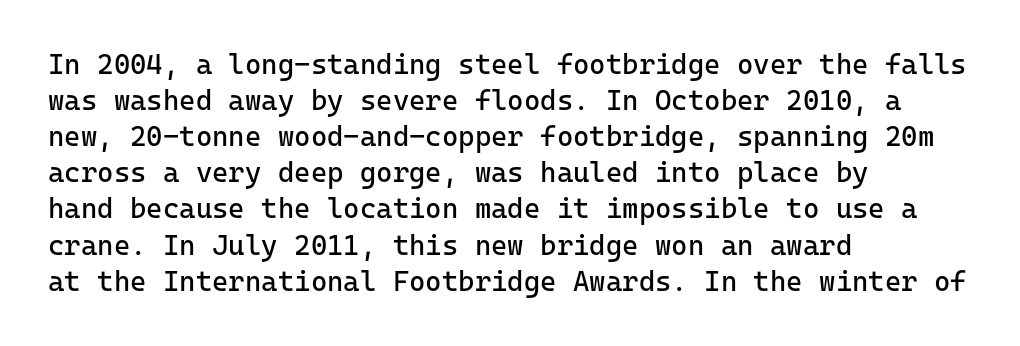
The image shows 28 px regular-weight sans-serif type, upright, monospaced; set left-aligned, normal line spacing (1.29x), normal letter spacing, not underlined; low stroke contrast and a medium x-height.
